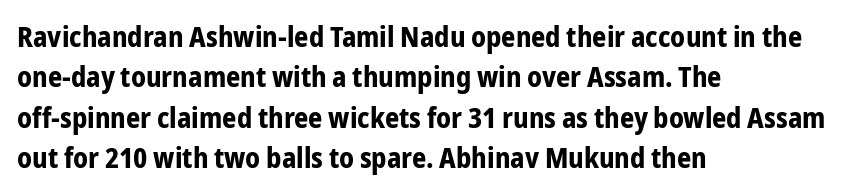
{"serif": "no", "italic": "no", "bold": "yes", "weight": "bold", "width": "condensed", "stroke_contrast": "low", "x_height": "medium", "monospaced": "no", "underline": "no", "align": "left", "line_spacing": "normal", "line_spacing_ratio": 1.44, "letter_spacing": "normal", "letter_spacing_em": 0.0, "glyph_px": 28}
